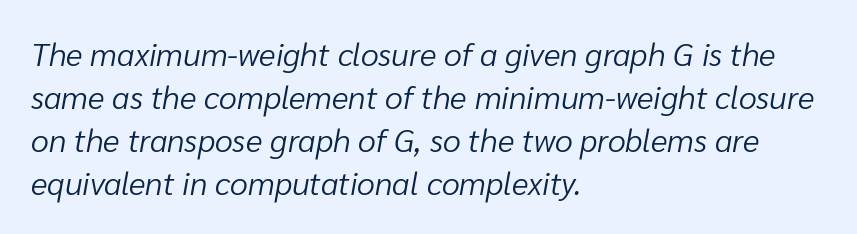
{"italic": "yes", "lean": "right", "slant_degrees": 10, "bold": "no", "weight": "light", "width": "normal", "stroke_contrast": "low", "x_height": "medium", "monospaced": "no", "underline": "no", "align": "left", "line_spacing": "normal", "line_spacing_ratio": 1.34, "letter_spacing": "normal", "letter_spacing_em": 0.0, "glyph_px": 32}
